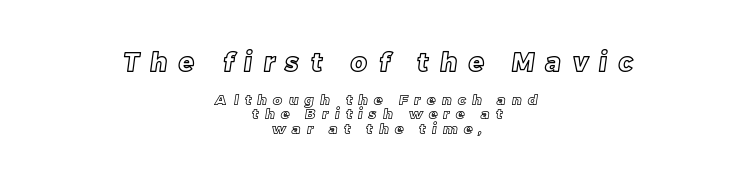
{"underline": "no", "align": "center", "line_spacing": "tight", "line_spacing_ratio": 1.01, "letter_spacing": "wide", "letter_spacing_em": 0.46, "larger_block": "first", "size_ratio": 1.79, "glyph_px": 25}
